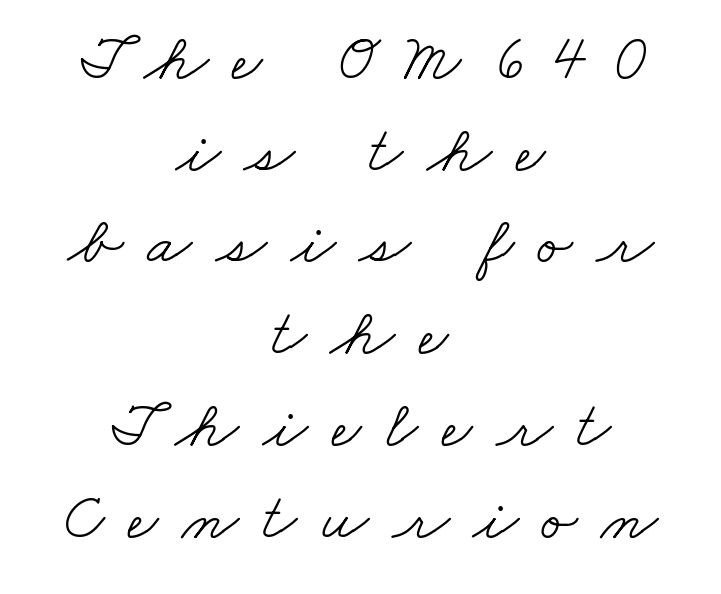
The image shows 66 px light, wide serif type; set centered, normal line spacing (1.39x), unusually wide letter spacing (+0.36 em), not underlined; low stroke contrast and a small x-height.
